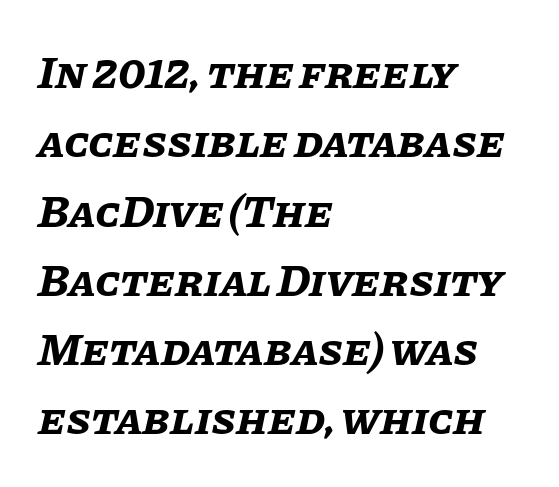
{"italic": "yes", "lean": "right", "slant_degrees": 11, "bold": "yes", "weight": "bold", "width": "normal", "stroke_contrast": "low", "x_height": "large", "monospaced": "no", "underline": "no", "align": "left", "line_spacing": "normal", "line_spacing_ratio": 1.54, "letter_spacing": "normal", "letter_spacing_em": 0.0, "glyph_px": 45}
